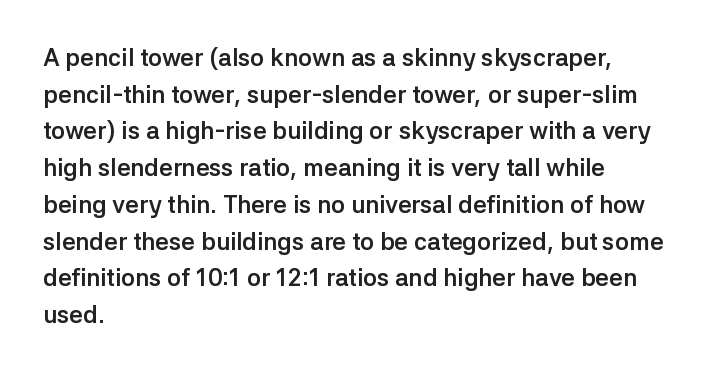
A typesetter would call this zero additional tracking. The letters stand upright; this is a roman face. Regular leading. The passage is arranged the way most books set body copy — flush left. Rule under the text: the space is simply empty. Strokes here are thick enough to call this a true bold.
